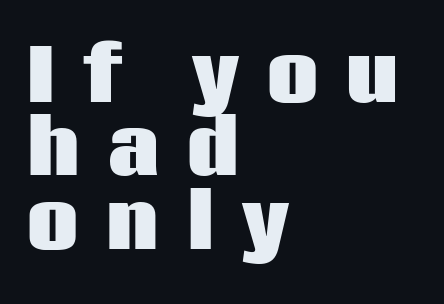
Q: Is the text bold? A: Yes.
Q: Is the text italic (slanted)? A: No, it is upright.
Q: Is the typeface a serif or a sans-serif typeface? A: Sans-serif.
Q: Is the text underlined? A: No.
Q: How is the paragraph aligned? A: Left-aligned.
Q: Is the spacing between letters normal or unusually wide? A: Unusually wide.
Q: Is the spacing between lines tight, normal or loose? A: Tight.
Q: Width (condensed, normal, or wide)? A: Normal.
Q: Stroke contrast? A: Low.
Q: x-height? A: Large.
Q: Monospaced? A: No.
